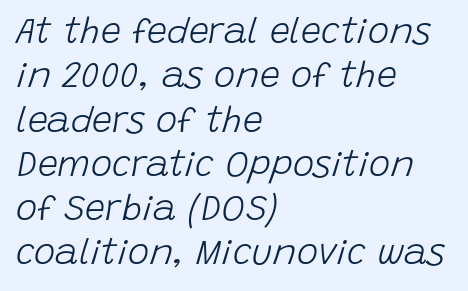
The image shows 36 px light type, italic (leaning right); set left-aligned, line spacing 1.23x, normal letter spacing, not underlined; low stroke contrast and a large x-height.
